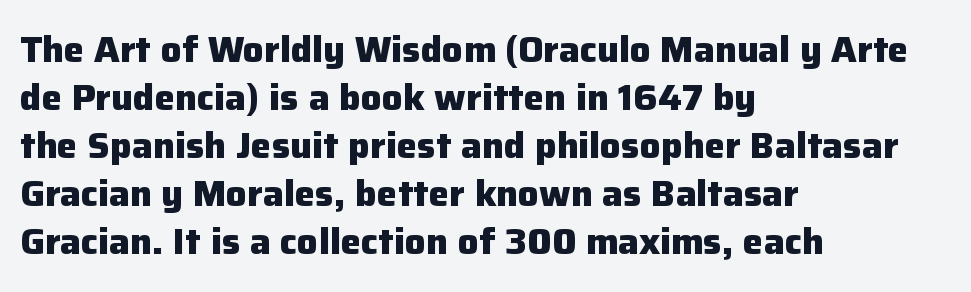
{"serif": "no", "italic": "no", "bold": "yes", "weight": "heavy", "width": "normal", "stroke_contrast": "low", "x_height": "medium", "monospaced": "no", "underline": "no", "align": "left", "line_spacing": "normal", "line_spacing_ratio": 1.3, "letter_spacing": "normal", "letter_spacing_em": 0.0, "glyph_px": 37}
